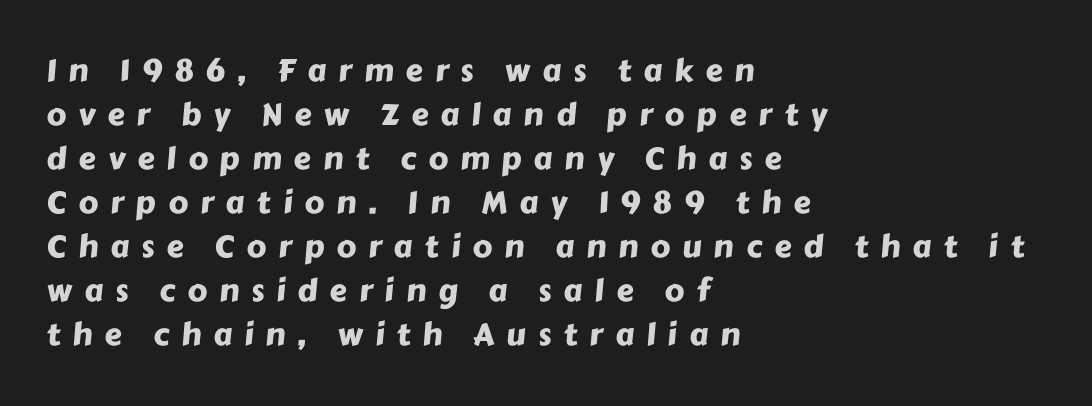
No feet cap the strokes, marking this as sans-serif type. Letters rest on an invisible, unmarked baseline. Horizontal bands of white between lines are of average thickness. This sample is left-justified, so line endings fall wherever the words run out. In terms of letterspacing, this is a distinctly airy, spread setting.
